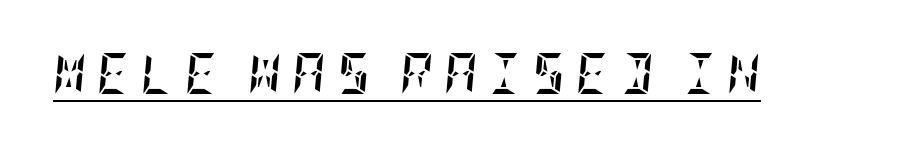
Compared with typical body copy, the letter spacing here is much looser. The typography opts for an oblique posture over an upright one. The specimen includes a rule beneath the text block's lines. In terms of weight, the rendering is a true, heavy bold.
